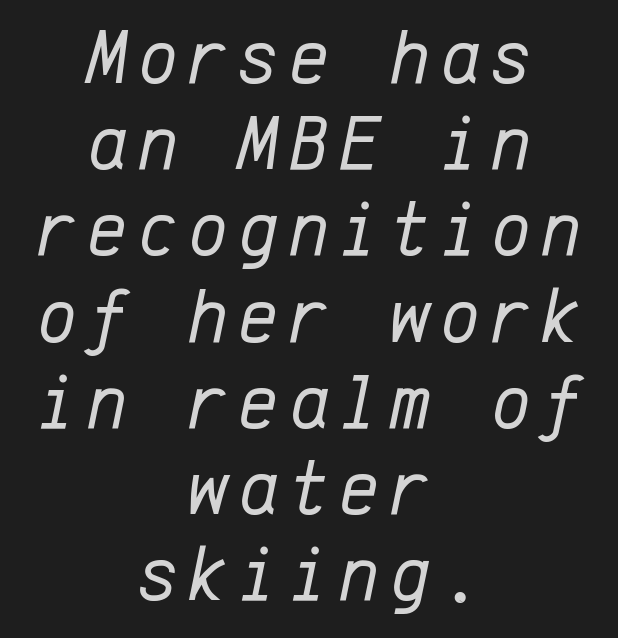
The lines in this sample share a center point and differ in where they start and stop. Check under the words: just untouched page. Each new line begins almost immediately beneath the previous one. Think of a typewriter: that constant character pitch is what you see here. Weight class: somewhere from thin through regular. Slant detected: the letters are inclined.
